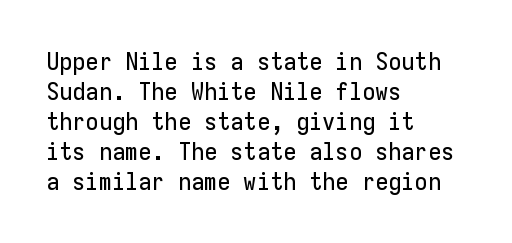
The lines in this sample share a left origin and differ only in where they stop. Tracking here is standard; glyphs follow each other at the usual distance. How would I describe the line gaps? Plain and ordinary. You can tell it's not italic because the verticals are truly vertical.
